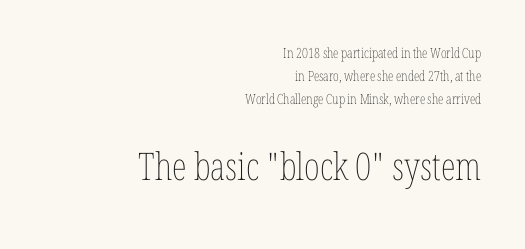
The typesetting does not lean heavy: it is not bold. The type sits square on the baseline with zero lean. Leading matches the norm, producing a regular column. Between these two stacked blocks, the lower one wins on size. In terms of letterspacing, this is plain default setting. Here the designer chose a conventional face with non-uniform glyph widths.
